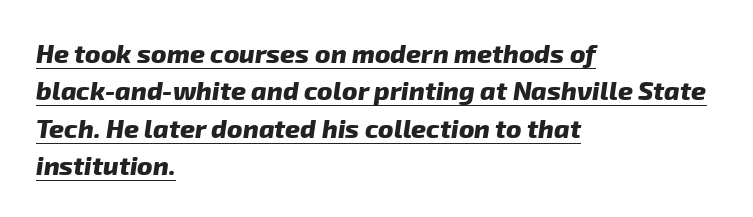
{"bold": "yes", "underline": "yes", "align": "left", "line_spacing": "normal", "line_spacing_ratio": 1.44, "letter_spacing": "normal", "letter_spacing_em": 0.0, "glyph_px": 26}
